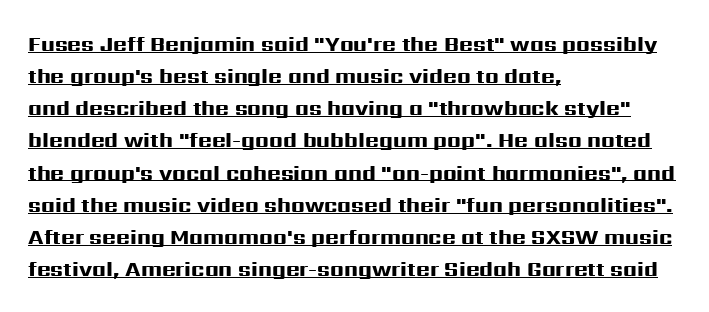
{"italic": "no", "bold": "yes", "underline": "yes", "align": "left", "line_spacing": "normal", "line_spacing_ratio": 1.53, "letter_spacing": "normal", "letter_spacing_em": 0.0, "glyph_px": 21}
